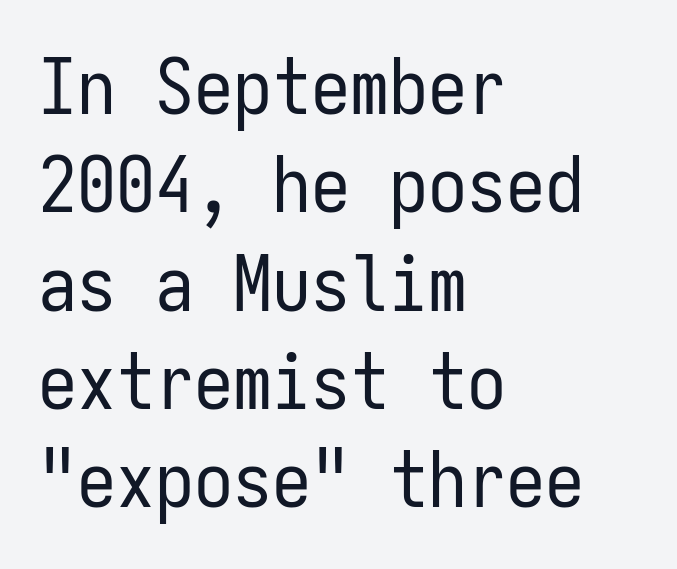
Q: Is the text bold? A: No.
Q: Is the text italic (slanted)? A: No, it is upright.
Q: Is the typeface a serif or a sans-serif typeface? A: Sans-serif.
Q: Is the text underlined? A: No.
Q: How is the paragraph aligned? A: Left-aligned.
Q: Is the spacing between letters normal or unusually wide? A: Normal.
Q: Is the spacing between lines tight, normal or loose? A: Normal.
Q: Width (condensed, normal, or wide)? A: Condensed.
Q: Stroke contrast? A: Low.
Q: x-height? A: Medium.
Q: Monospaced? A: Yes.
